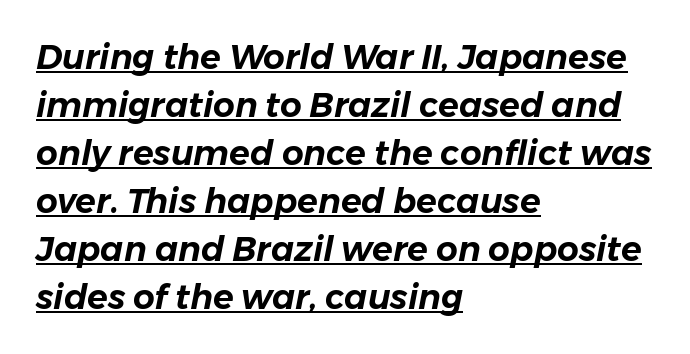
The image shows 34 px text type, italic (leaning right); set left-aligned, normal line spacing (1.41x), normal letter spacing, underlined; low stroke contrast and a medium x-height.
